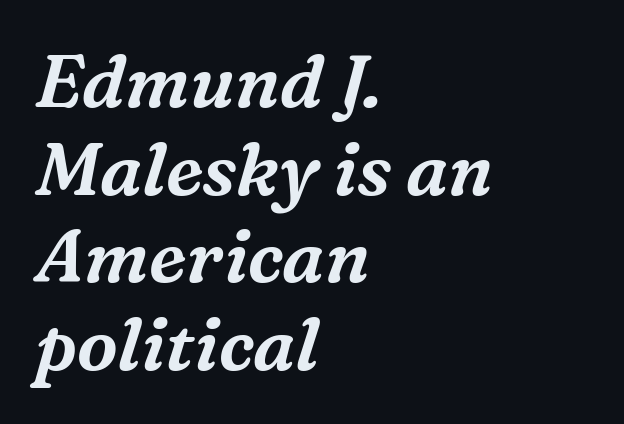
{"serif": "yes", "italic": "yes", "lean": "right", "slant_degrees": 16, "width": "normal", "stroke_contrast": "medium", "x_height": "medium", "monospaced": "no", "underline": "no", "align": "left", "line_spacing_ratio": 1.2, "letter_spacing": "normal", "letter_spacing_em": 0.0, "glyph_px": 73}
